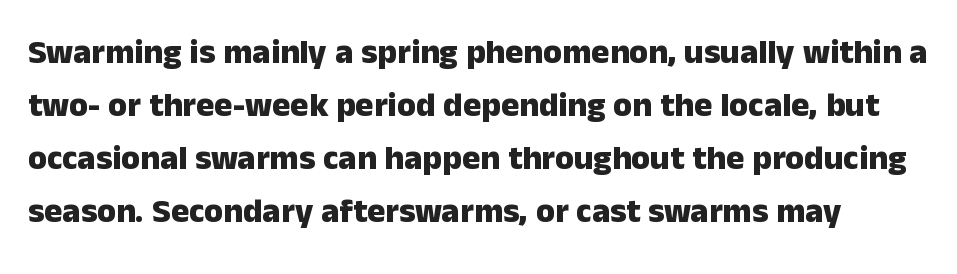
Q: Is the text bold? A: Yes.
Q: Is the text italic (slanted)? A: No, it is upright.
Q: Is the typeface a serif or a sans-serif typeface? A: Sans-serif.
Q: Is the text underlined? A: No.
Q: Is the spacing between letters normal or unusually wide? A: Normal.
Q: Is the spacing between lines tight, normal or loose? A: Normal.
Q: Width (condensed, normal, or wide)? A: Normal.
Q: Stroke contrast? A: Low.
Q: x-height? A: Medium.
Q: Monospaced? A: No.
